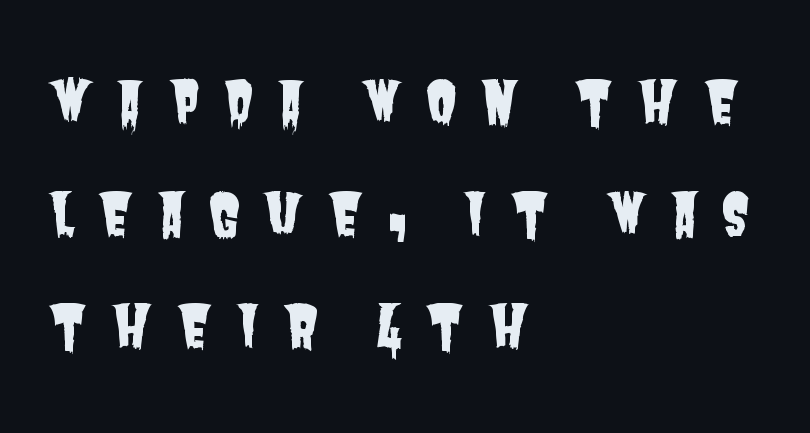
The image shows 58 px condensed sans-serif type; set left-aligned, loose line spacing (1.93x), unusually wide letter spacing (+0.4 em), not underlined; low stroke contrast and a large x-height.
